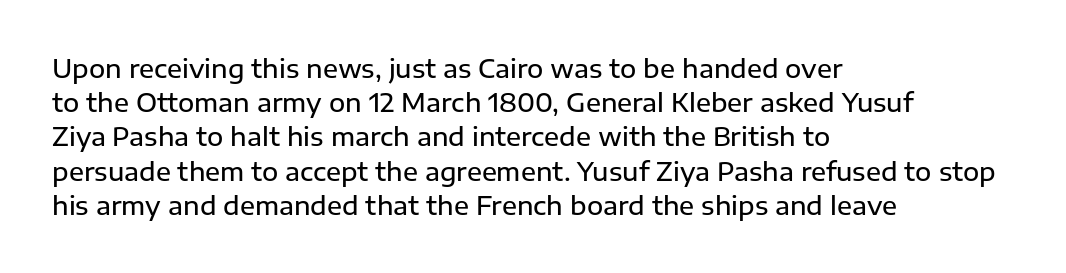
{"italic": "no", "bold": "semi", "underline": "no", "align": "left", "line_spacing": "normal", "line_spacing_ratio": 1.37, "letter_spacing": "normal", "letter_spacing_em": 0.0, "glyph_px": 25}
